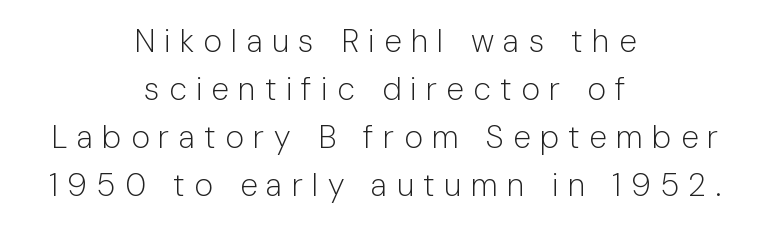
Honestly, there is no underline to notice here at all. Is this a sans? Yes — the strokes have no serifs. These lines are rendered in a variable-pitch font. Is the stroke heavy? The answer is a plain regular-or-lighter.
